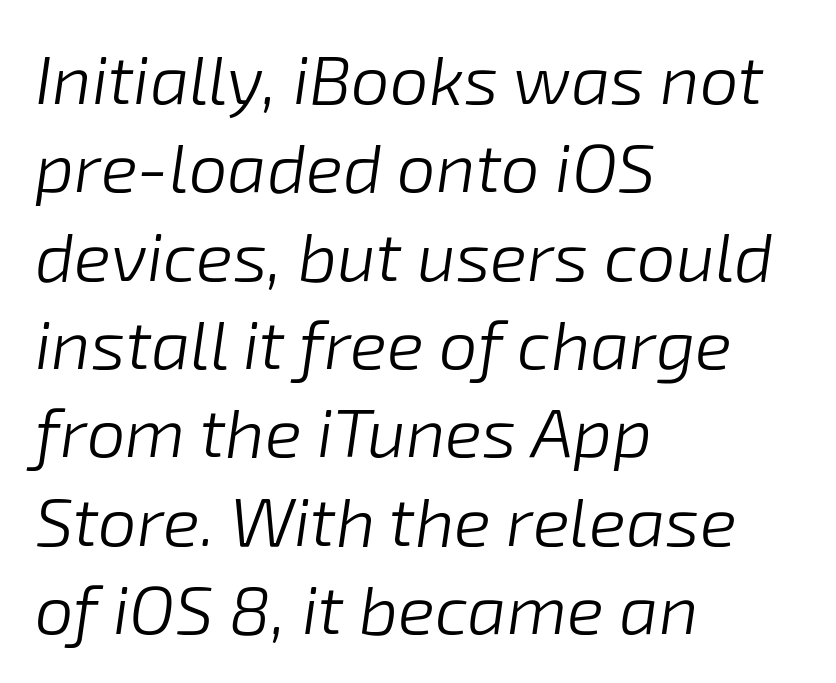
Q: Is the text bold? A: No.
Q: Is the text italic (slanted)? A: Yes, it leans right by about 8 degrees.
Q: Is the text underlined? A: No.
Q: How is the paragraph aligned? A: Left-aligned.
Q: Is the spacing between letters normal or unusually wide? A: Normal.
Q: Is the spacing between lines tight, normal or loose? A: Normal.
Q: Width (condensed, normal, or wide)? A: Normal.
Q: Stroke contrast? A: Low.
Q: x-height? A: Medium.
Q: Monospaced? A: No.
